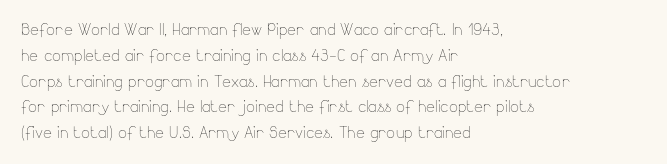
Visually the block forms a straight wall on the left and a jagged coastline on the right. This sample uses plain, unmodified letter spacing. The face looks like a standard text weight, possibly lighter. Check under the words: just untouched page. Does the lettering tilt? It doesn't — this is upright.
